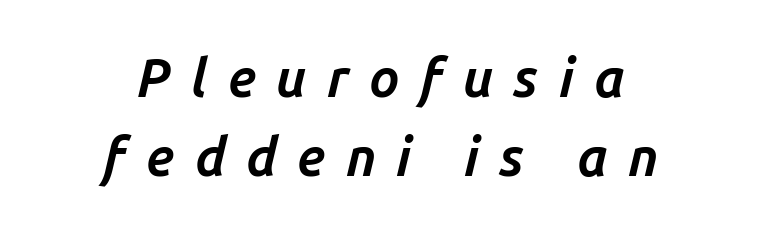
{"italic": "yes", "lean": "right", "slant_degrees": 14, "bold": "yes", "weight": "bold", "width": "normal", "stroke_contrast": "low", "x_height": "medium", "monospaced": "no", "underline": "no", "align": "center", "line_spacing": "normal", "line_spacing_ratio": 1.5, "letter_spacing": "wide", "letter_spacing_em": 0.38, "glyph_px": 53}
